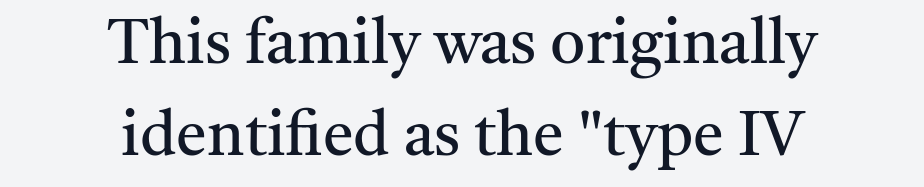
The image shows 62 px regular-weight serif type, upright; set centered, normal line spacing (1.48x), normal letter spacing, not underlined; medium stroke contrast and a medium x-height.
